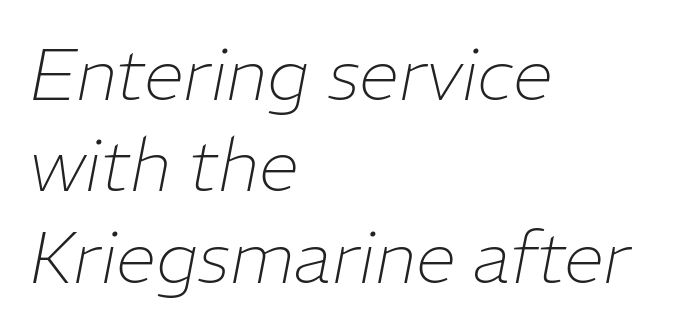
{"italic": "yes", "lean": "right", "slant_degrees": 11, "bold": "no", "weight": "thin", "width": "normal", "stroke_contrast": "low", "x_height": "medium", "monospaced": "no", "underline": "no", "align": "left", "line_spacing": "normal", "line_spacing_ratio": 1.27, "letter_spacing": "normal", "letter_spacing_em": 0.0, "glyph_px": 72}
